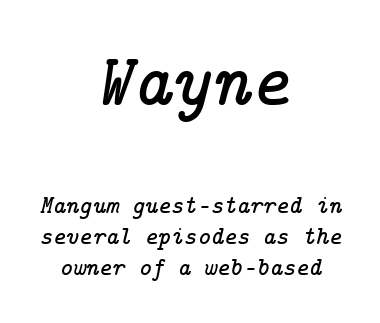
{"serif": "yes", "italic": "yes", "lean": "right", "slant_degrees": 14, "width": "normal", "stroke_contrast": "low", "x_height": "medium", "underline": "no", "align": "center", "line_spacing_ratio": 1.24, "letter_spacing": "normal", "letter_spacing_em": 0.0, "larger_block": "first", "size_ratio": 3.0, "glyph_px": 75}
